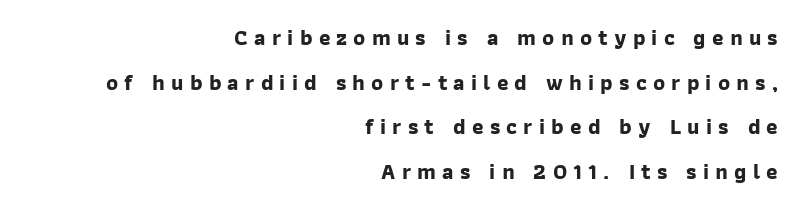
Q: Is the text bold? A: Yes.
Q: Is the text underlined? A: No.
Q: How is the paragraph aligned? A: Right-aligned.
Q: Is the spacing between letters normal or unusually wide? A: Unusually wide.
Q: Is the spacing between lines tight, normal or loose? A: Loose.
